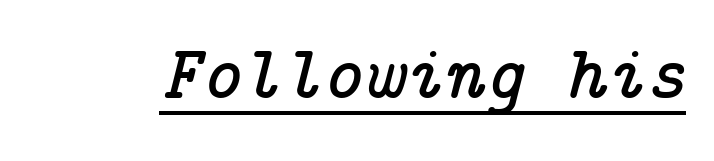
Type style note: has serifs. Has an underline been added? It has. Tracking value appears to be zero — textbook default spacing. The whole block is typeset with a tilt.
